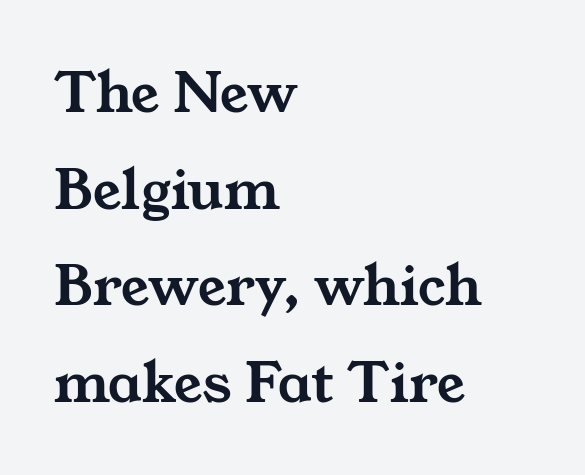
The image shows 62 px wide serif type; set left-aligned, normal line spacing (1.56x), normal letter spacing, not underlined; medium stroke contrast and a medium x-height.
